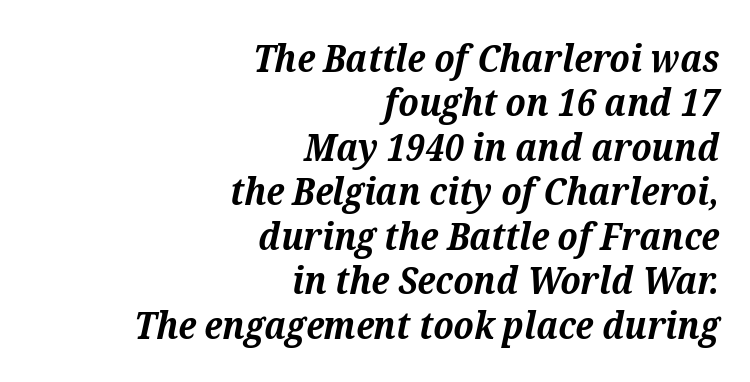
Q: Is the text bold? A: Yes.
Q: Is the text italic (slanted)? A: Yes, it leans right by about 12 degrees.
Q: Is the typeface a serif or a sans-serif typeface? A: Serif.
Q: Is the text underlined? A: No.
Q: How is the paragraph aligned? A: Right-aligned.
Q: Is the spacing between letters normal or unusually wide? A: Normal.
Q: Width (condensed, normal, or wide)? A: Normal.
Q: Stroke contrast? A: Medium.
Q: x-height? A: Medium.
Q: Monospaced? A: No.
